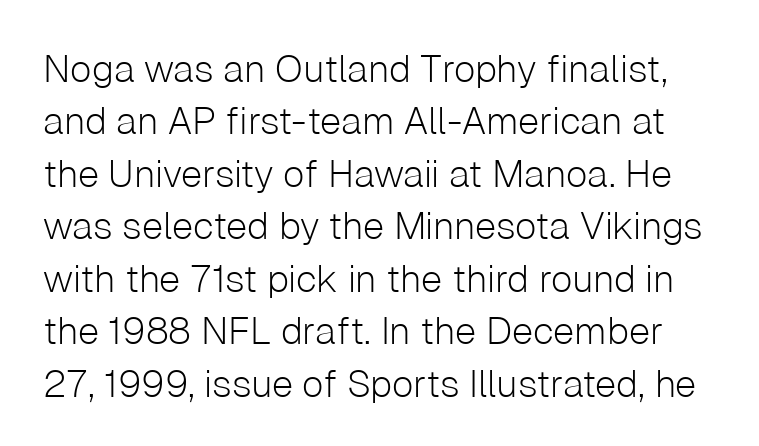
Q: Is the text bold? A: No.
Q: Is the text italic (slanted)? A: No, it is upright.
Q: Is the typeface a serif or a sans-serif typeface? A: Sans-serif.
Q: Is the text underlined? A: No.
Q: Is the spacing between letters normal or unusually wide? A: Normal.
Q: Is the spacing between lines tight, normal or loose? A: Normal.
Q: Width (condensed, normal, or wide)? A: Normal.
Q: Stroke contrast? A: Low.
Q: x-height? A: Medium.
Q: Monospaced? A: No.
